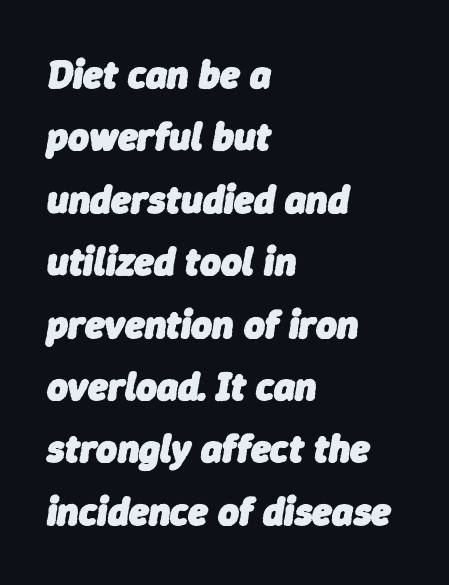
Q: Is the text bold? A: Yes.
Q: Is the text italic (slanted)? A: Yes, it leans right by about 9 degrees.
Q: Is the text underlined? A: No.
Q: How is the paragraph aligned? A: Left-aligned.
Q: Is the spacing between letters normal or unusually wide? A: Normal.
Q: Is the spacing between lines tight, normal or loose? A: Normal.
Q: Width (condensed, normal, or wide)? A: Normal.
Q: Stroke contrast? A: Low.
Q: x-height? A: Medium.
Q: Monospaced? A: No.
